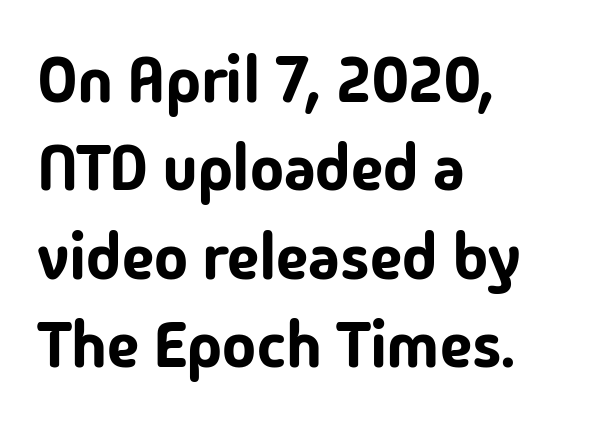
The image shows 64 px sans-serif type, upright; set left-aligned, normal line spacing (1.38x), normal letter spacing, not underlined; low stroke contrast and a medium x-height.
